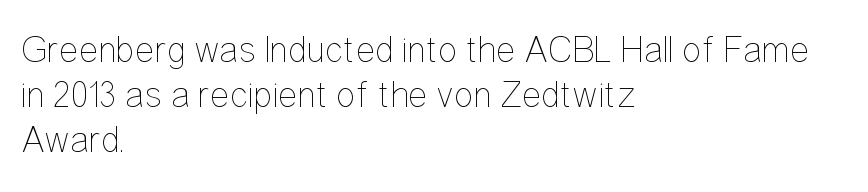
Here the designer chose a conventional face with non-uniform glyph widths. Each line starts at the same left margin while the right side varies. Is the letter spacing exaggerated? No — it looks like the ordinary default. The characters are drawn with everyday or finer stroke widths.
